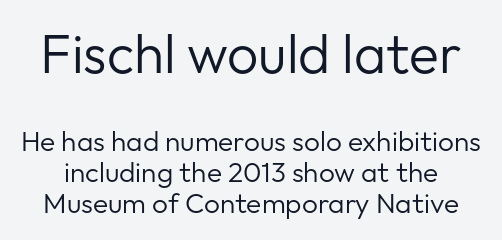
Q: Is the text bold? A: No.
Q: Is the text italic (slanted)? A: No, it is upright.
Q: Is the typeface a serif or a sans-serif typeface? A: Sans-serif.
Q: Is the text underlined? A: No.
Q: Is the spacing between letters normal or unusually wide? A: Normal.
Q: Is the spacing between lines tight, normal or loose? A: Tight.
Q: Which block of text is set in a larger size, the first (top) or the second (bottom)? A: The first (top) one.
Q: Width (condensed, normal, or wide)? A: Normal.
Q: Stroke contrast? A: Low.
Q: x-height? A: Medium.
Q: Monospaced? A: No.
